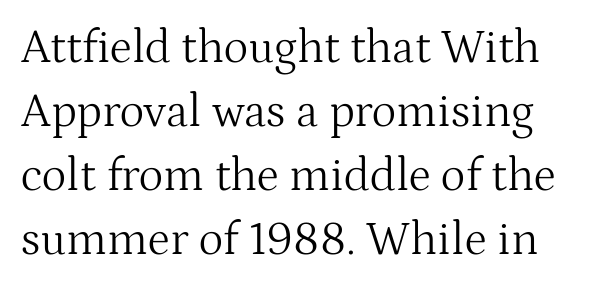
{"serif": "yes", "italic": "no", "bold": "no", "weight": "light", "width": "normal", "stroke_contrast": "medium", "x_height": "medium", "monospaced": "no", "underline": "no", "line_spacing": "normal", "line_spacing_ratio": 1.36, "letter_spacing": "normal", "letter_spacing_em": 0.0, "glyph_px": 47}
